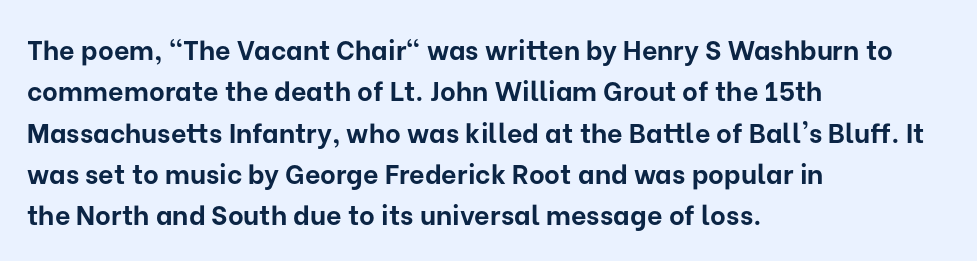
The image shows 27 px bold type, upright; set left-aligned, normal line spacing (1.53x), normal letter spacing, not underlined.
